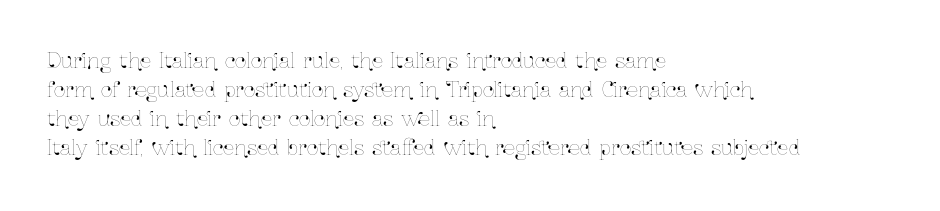
Q: Is the text italic (slanted)? A: No, it is upright.
Q: Is the text underlined? A: No.
Q: How is the paragraph aligned? A: Left-aligned.
Q: Is the spacing between letters normal or unusually wide? A: Normal.
Q: Is the spacing between lines tight, normal or loose? A: Normal.
